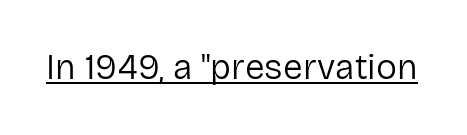
This sample uses an upright cut, with every glyph sitting square on the baseline. Do the characters align in a grid? No, the font is proportional. This is sans-serif lettering, the kind often seen on screens and signage. The type is set solid horizontally, with unmodified tracking. The cut favours lightness, reaching ordinary text weight at its darkest.
